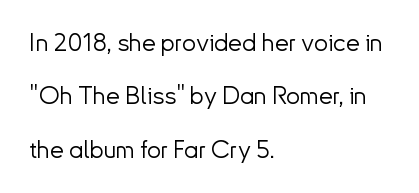
Leading: increased. Horizontal alignment here is leftward, the default for most running prose. The typesetting does not lean heavy: it is not bold. This sample uses an upright cut, with every glyph sitting square on the baseline. The rendering keeps characters at their native spacing. Plain, unruled lines of type.
